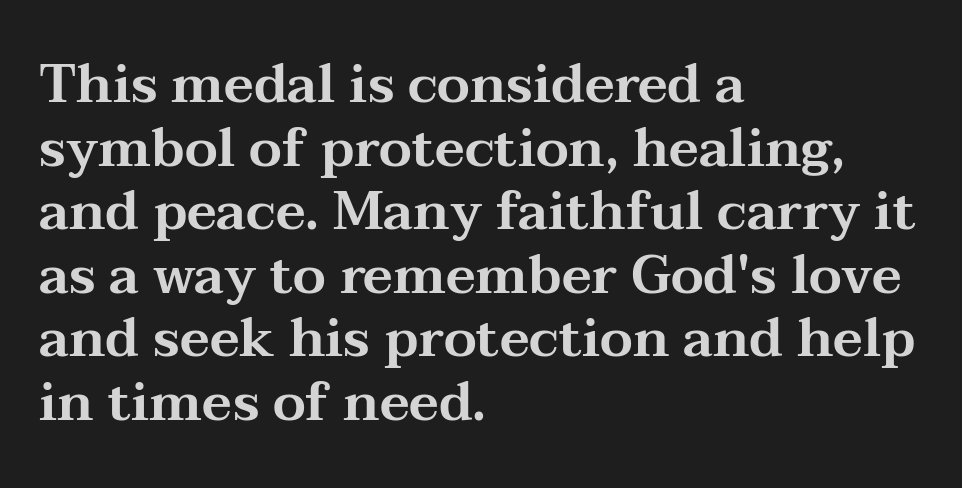
The image shows 53 px wide serif type, upright; set left-aligned, line spacing 1.2x, normal letter spacing, not underlined; medium stroke contrast and a medium x-height.
